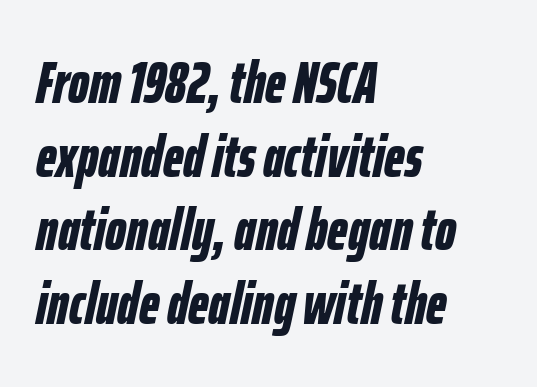
{"italic": "yes", "lean": "right", "slant_degrees": 12, "bold": "yes", "weight": "bold", "width": "condensed", "stroke_contrast": "low", "x_height": "medium", "monospaced": "no", "underline": "no", "align": "left", "line_spacing": "normal", "line_spacing_ratio": 1.25, "letter_spacing": "normal", "letter_spacing_em": 0.0, "glyph_px": 59}
